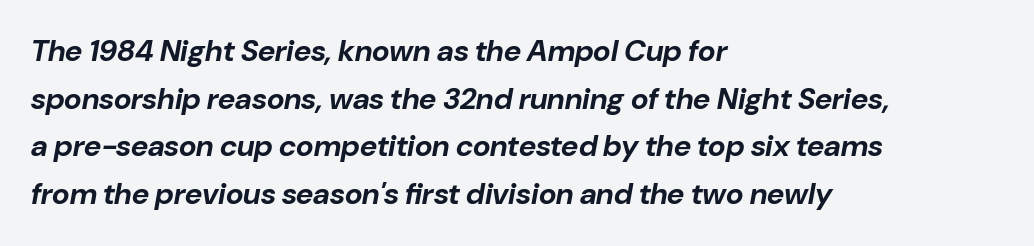
Q: Is the text bold? A: Yes.
Q: Is the text italic (slanted)? A: Yes, it leans right by about 10 degrees.
Q: Is the text underlined? A: No.
Q: How is the paragraph aligned? A: Left-aligned.
Q: Is the spacing between letters normal or unusually wide? A: Normal.
Q: Is the spacing between lines tight, normal or loose? A: Normal.
Q: Width (condensed, normal, or wide)? A: Normal.
Q: Stroke contrast? A: Low.
Q: x-height? A: Medium.
Q: Monospaced? A: No.
